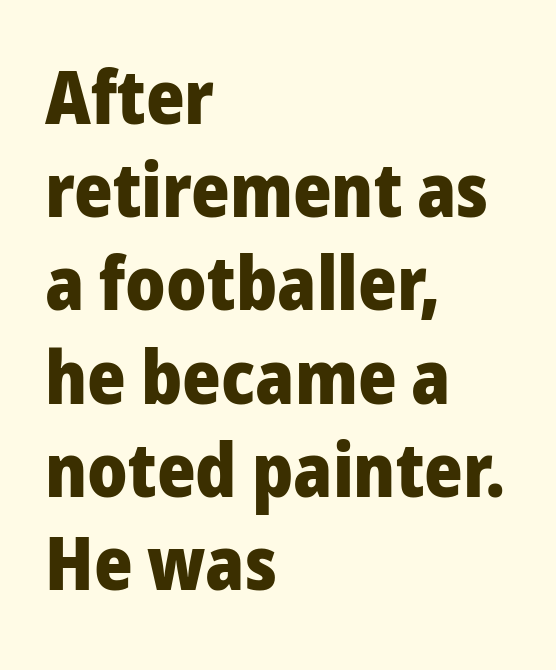
Q: Is the text bold? A: Yes.
Q: Is the text italic (slanted)? A: No, it is upright.
Q: Is the typeface a serif or a sans-serif typeface? A: Sans-serif.
Q: Is the text underlined? A: No.
Q: How is the paragraph aligned? A: Left-aligned.
Q: Is the spacing between letters normal or unusually wide? A: Normal.
Q: Is the spacing between lines tight, normal or loose? A: Normal.
Q: Width (condensed, normal, or wide)? A: Normal.
Q: Stroke contrast? A: Low.
Q: x-height? A: Medium.
Q: Monospaced? A: No.
